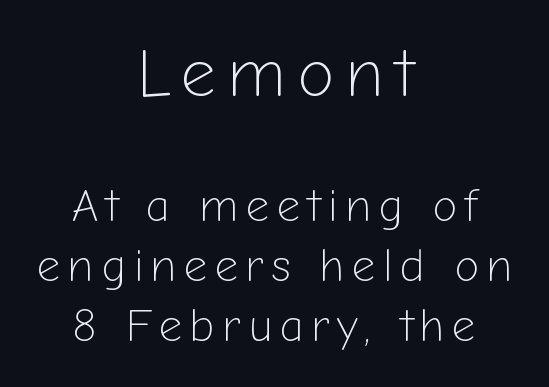
The image shows 69 px light sans-serif type, upright; set centered, normal line spacing (1.31x), not underlined; the first (top) block is 1.5x larger; low stroke contrast and a medium x-height.
